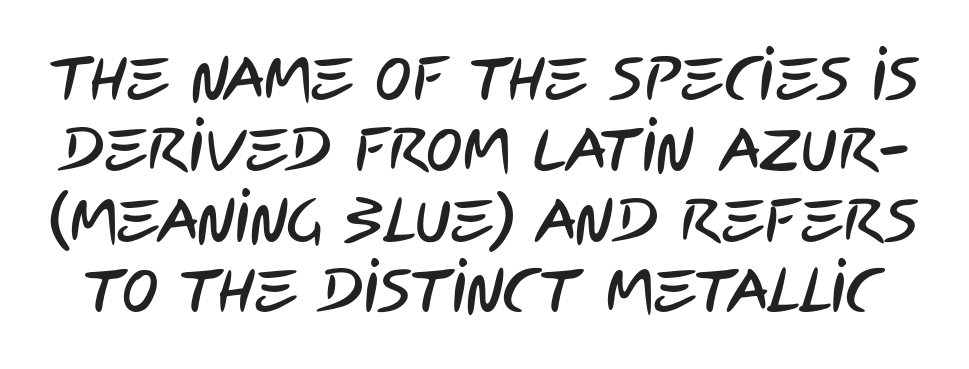
Has an underline been added? It has not. Spacing between characters is what you'd get straight out of the box. The rendering uses natural spacing where letterforms have individual widths. Regarding serifs, this sample does without them.
